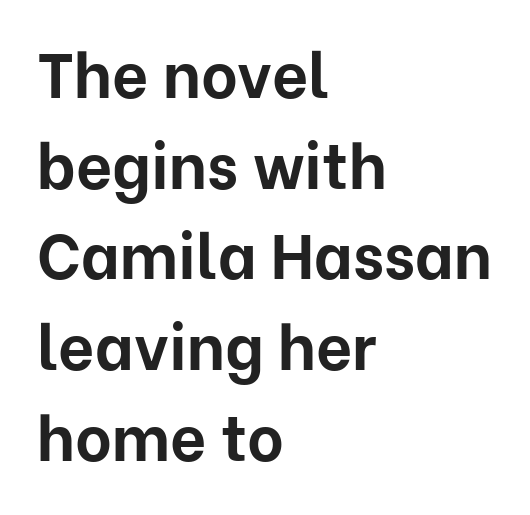
{"serif": "no", "italic": "no", "bold": "yes", "weight": "bold", "width": "normal", "stroke_contrast": "low", "x_height": "medium", "monospaced": "no", "underline": "no", "align": "left", "line_spacing": "normal", "line_spacing_ratio": 1.44, "letter_spacing": "normal", "letter_spacing_em": 0.0, "glyph_px": 63}
